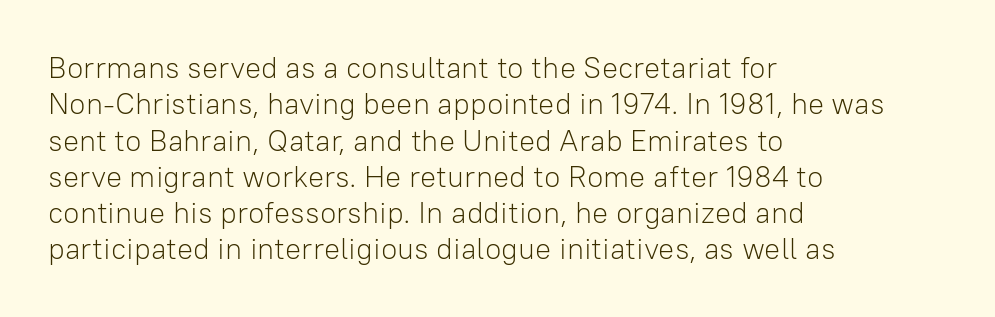
The image shows 30 px light sans-serif type, upright; set left-aligned, line spacing 1.21x, normal letter spacing, not underlined; low stroke contrast and a medium x-height.
